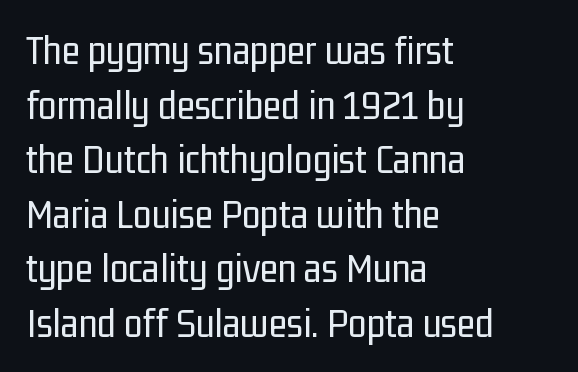
Q: Is the text bold? A: No.
Q: Is the text italic (slanted)? A: No, it is upright.
Q: Is the typeface a serif or a sans-serif typeface? A: Sans-serif.
Q: Is the text underlined? A: No.
Q: How is the paragraph aligned? A: Left-aligned.
Q: Is the spacing between letters normal or unusually wide? A: Normal.
Q: Is the spacing between lines tight, normal or loose? A: Normal.
Q: Width (condensed, normal, or wide)? A: Condensed.
Q: Stroke contrast? A: Low.
Q: x-height? A: Medium.
Q: Monospaced? A: No.
